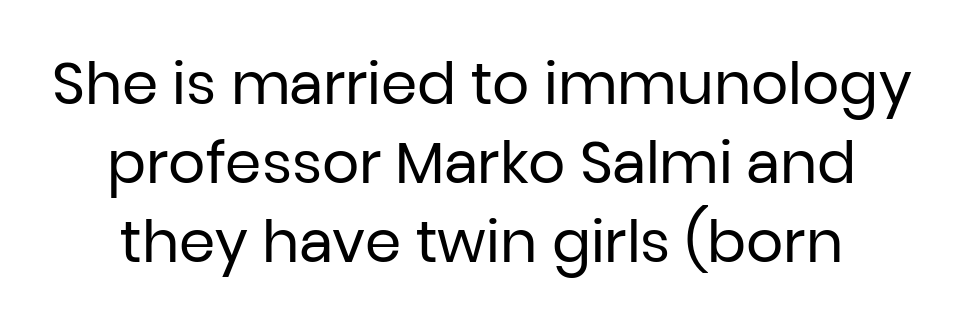
Q: Is the text bold? A: No.
Q: Is the text italic (slanted)? A: No, it is upright.
Q: Is the typeface a serif or a sans-serif typeface? A: Sans-serif.
Q: Is the text underlined? A: No.
Q: Is the spacing between letters normal or unusually wide? A: Normal.
Q: Is the spacing between lines tight, normal or loose? A: Normal.
Q: Width (condensed, normal, or wide)? A: Normal.
Q: Stroke contrast? A: Low.
Q: x-height? A: Medium.
Q: Monospaced? A: No.
